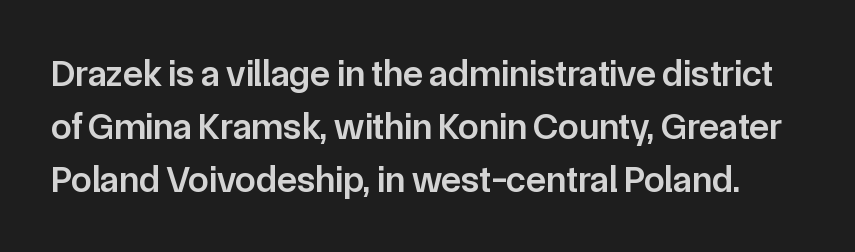
Stems and bowls a touch heavier than normal — semibold. Every stem runs plumb, perpendicular to the baseline. The type is set solid horizontally, with unmodified tracking. One glance says typical: line gaps are just what's usual. Just letters on the line, the space beneath them empty. This is sans-serif lettering, the kind often seen on screens and signage.
